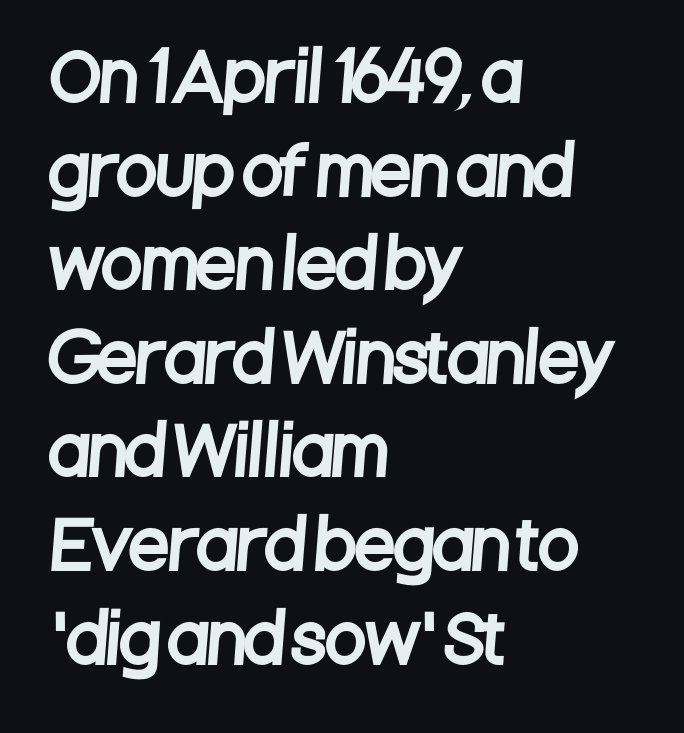
{"serif": "no", "width": "condensed", "stroke_contrast": "low", "x_height": "large", "monospaced": "no", "underline": "no", "align": "left", "line_spacing": "normal", "line_spacing_ratio": 1.44, "letter_spacing": "normal", "letter_spacing_em": 0.0, "glyph_px": 65}
